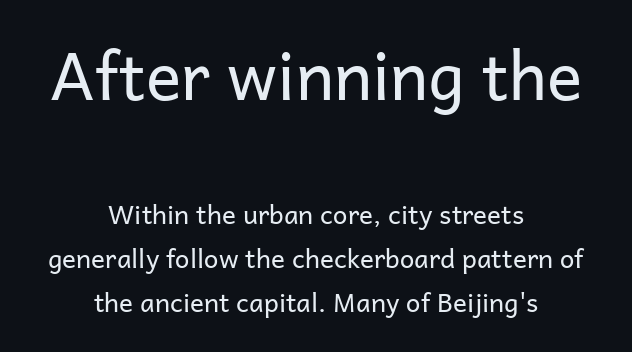
{"serif": "no", "italic": "no", "bold": "no", "weight": "regular", "width": "normal", "stroke_contrast": "low", "x_height": "medium", "monospaced": "no", "underline": "no", "align": "center", "line_spacing": "normal", "line_spacing_ratio": 1.7, "letter_spacing": "normal", "letter_spacing_em": 0.0, "larger_block": "first", "size_ratio": 2.54, "glyph_px": 66}
